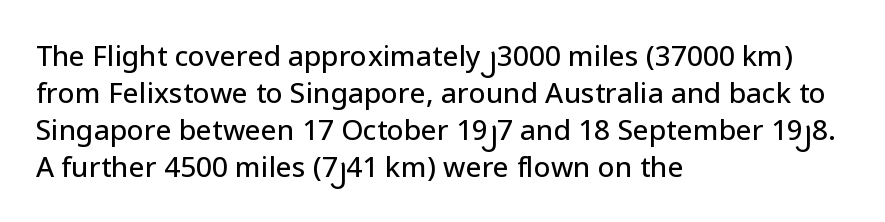
The image shows 28 px sans-serif type, upright; set left-aligned, normal line spacing (1.32x), normal letter spacing, not underlined; low stroke contrast and a medium x-height.
